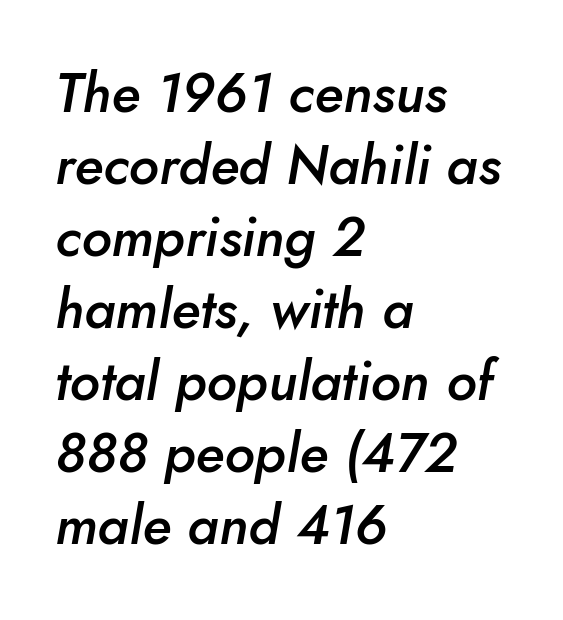
The image shows 55 px semibold type, italic (leaning right); set left-aligned, normal line spacing (1.31x), normal letter spacing, not underlined; low stroke contrast and a small x-height.
